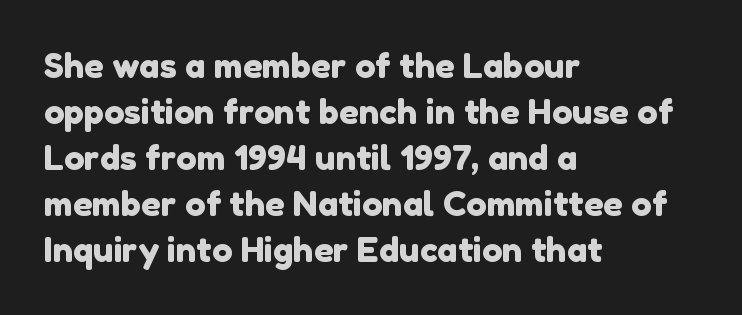
Is this a sans? Yes — the strokes have no serifs. Think of a printed novel: that variable character pitch is what you see here. Underlining? Definitely not there. The typesetter chose a ragged-right arrangement here. A typesetter would call this zero additional tracking.
